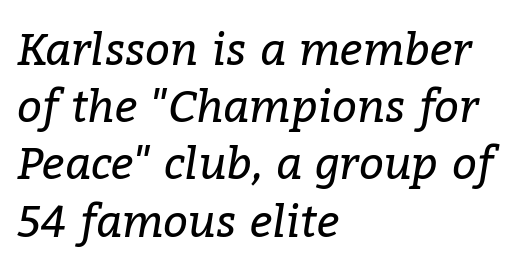
{"serif": "yes", "italic": "yes", "lean": "right", "slant_degrees": 9, "bold": "no", "weight": "regular", "width": "normal", "stroke_contrast": "low", "x_height": "medium", "monospaced": "no", "underline": "no", "align": "left", "line_spacing": "normal", "line_spacing_ratio": 1.3, "letter_spacing": "normal", "letter_spacing_em": 0.0, "glyph_px": 44}
